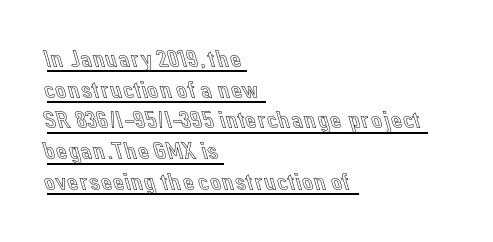
Q: Is the text italic (slanted)? A: Yes.
Q: Is the text underlined? A: Yes.
Q: How is the paragraph aligned? A: Left-aligned.
Q: Is the spacing between letters normal or unusually wide? A: Normal.
